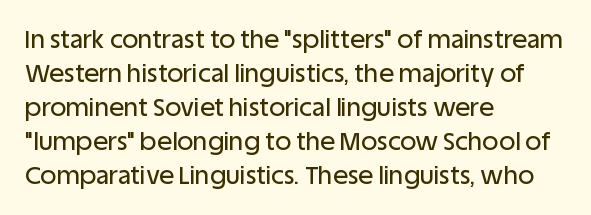
Q: Is the text italic (slanted)? A: No, it is upright.
Q: Is the text underlined? A: No.
Q: How is the paragraph aligned? A: Left-aligned.
Q: Is the spacing between letters normal or unusually wide? A: Normal.
Q: Is the spacing between lines tight, normal or loose? A: Normal.
